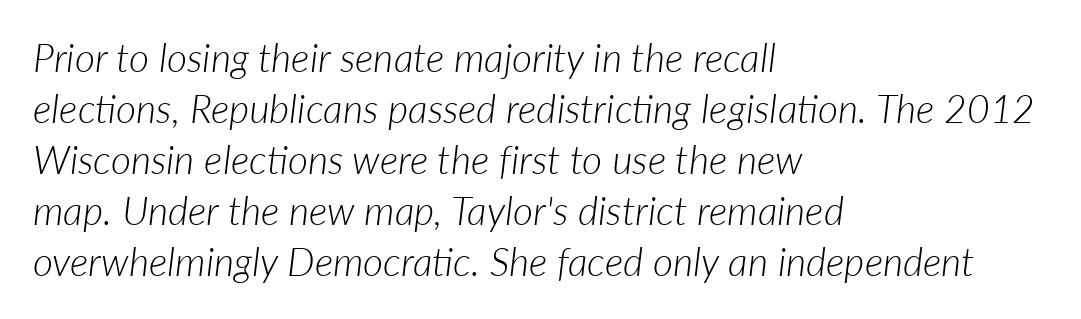
Words float on clear page, feet unadorned. These glyphs show unthickened strokes, regular width or finer. The rows are spaced the way most documents space them. The horizontal fit of the characters is conventional and even. Horizontal alignment here is leftward, the default for most running prose.
